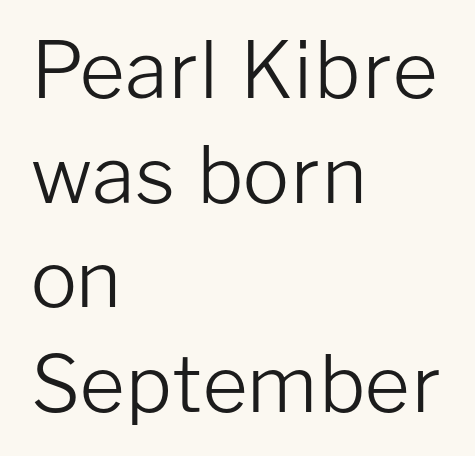
{"serif": "no", "italic": "no", "bold": "no", "weight": "light", "width": "normal", "stroke_contrast": "low", "x_height": "medium", "monospaced": "no", "underline": "no", "align": "left", "line_spacing": "normal", "line_spacing_ratio": 1.34, "letter_spacing": "normal", "letter_spacing_em": 0.0, "glyph_px": 78}
